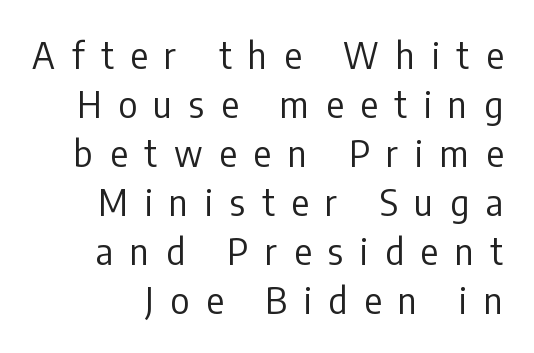
The image shows 36 px regular-weight, condensed sans-serif type, upright; set normal line spacing (1.36x), unusually wide letter spacing (+0.47 em), not underlined; low stroke contrast and a medium x-height.
